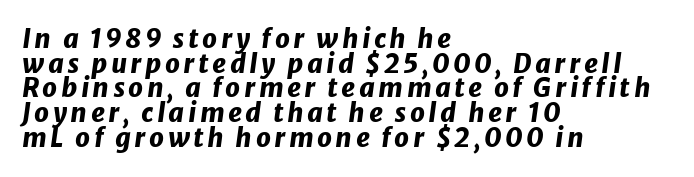
The rag falls on the right side of this text block. Very little white space separates one row of letters from the next. The foot of each line stays bare and open. Emphasis-style slanted type is in use.
